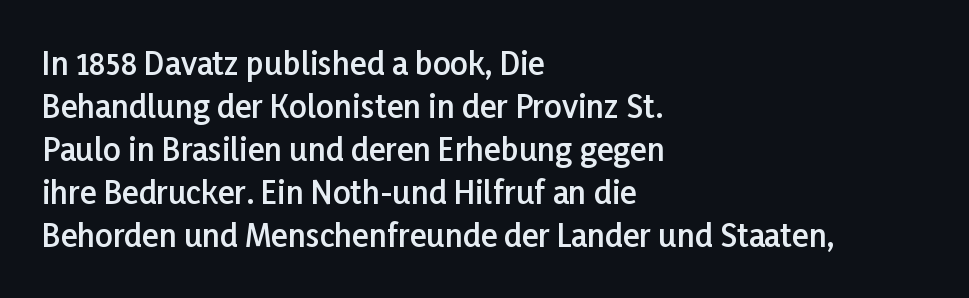
Q: Is the text bold? A: Semi-bold.
Q: Is the text italic (slanted)? A: No, it is upright.
Q: Is the typeface a serif or a sans-serif typeface? A: Sans-serif.
Q: Is the text underlined? A: No.
Q: How is the paragraph aligned? A: Left-aligned.
Q: Is the spacing between letters normal or unusually wide? A: Normal.
Q: Is the spacing between lines tight, normal or loose? A: Normal.
Q: Width (condensed, normal, or wide)? A: Normal.
Q: Stroke contrast? A: Low.
Q: x-height? A: Medium.
Q: Monospaced? A: No.
